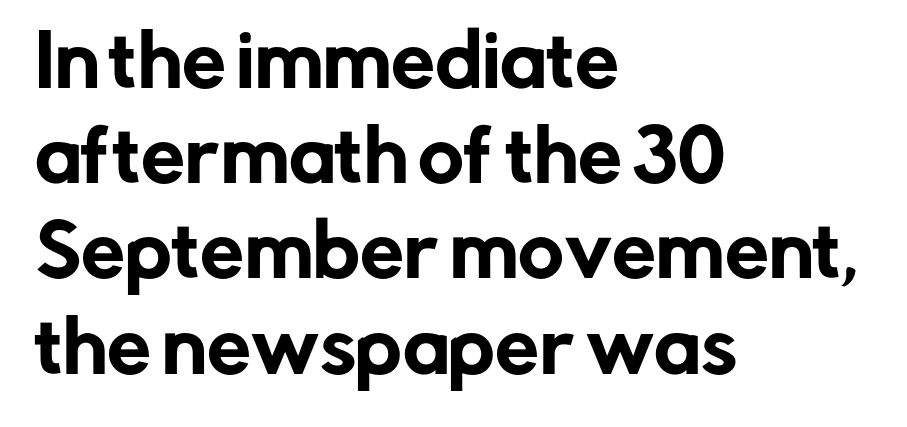
{"serif": "no", "italic": "no", "width": "normal", "stroke_contrast": "low", "x_height": "medium", "monospaced": "no", "underline": "no", "align": "left", "line_spacing": "normal", "line_spacing_ratio": 1.36, "letter_spacing": "normal", "letter_spacing_em": 0.0, "glyph_px": 70}
